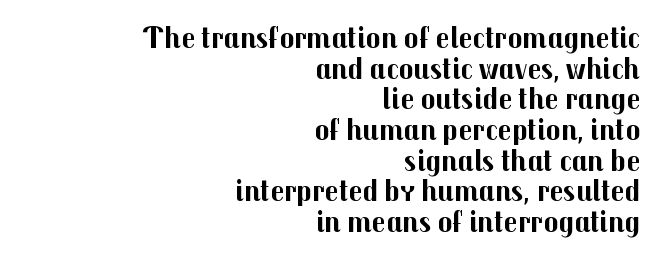
The image shows 31 px bold sans-serif type, upright; set right-aligned, tight line spacing (0.99x), normal letter spacing, not underlined; medium stroke contrast and a medium x-height.
